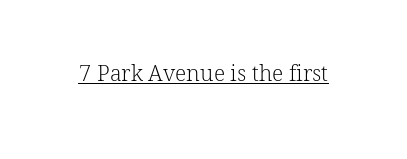
Q: Is the text bold? A: No.
Q: Is the text italic (slanted)? A: No, it is upright.
Q: Is the text underlined? A: Yes.
Q: Is the spacing between letters normal or unusually wide? A: Normal.
